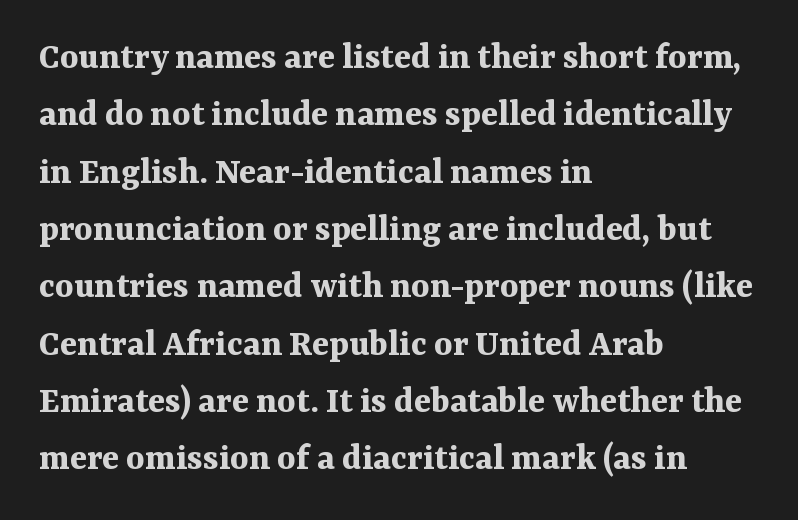
If you measured baseline to baseline, you'd find a middling distance. The face used here is proportionally spaced, like ordinary book or web type. Typographic density is high because the face is bold. It's the straight-up-and-down kind of type. Every row of glyphs begins at an identical x-position on the left. The glyphs are unaccompanied by any horizontal stroke below them.
